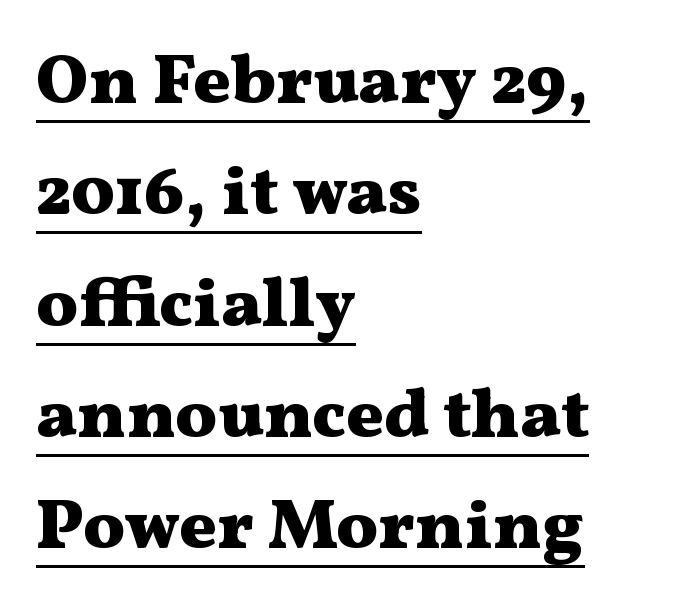
The image shows 70 px heavy, wide serif type, upright; set left-aligned, normal line spacing (1.59x), normal letter spacing, underlined; medium stroke contrast and a medium x-height.
